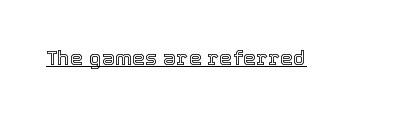
Q: Is the text italic (slanted)? A: No, it is upright.
Q: Is the text underlined? A: Yes.
Q: Is the spacing between letters normal or unusually wide? A: Normal.
